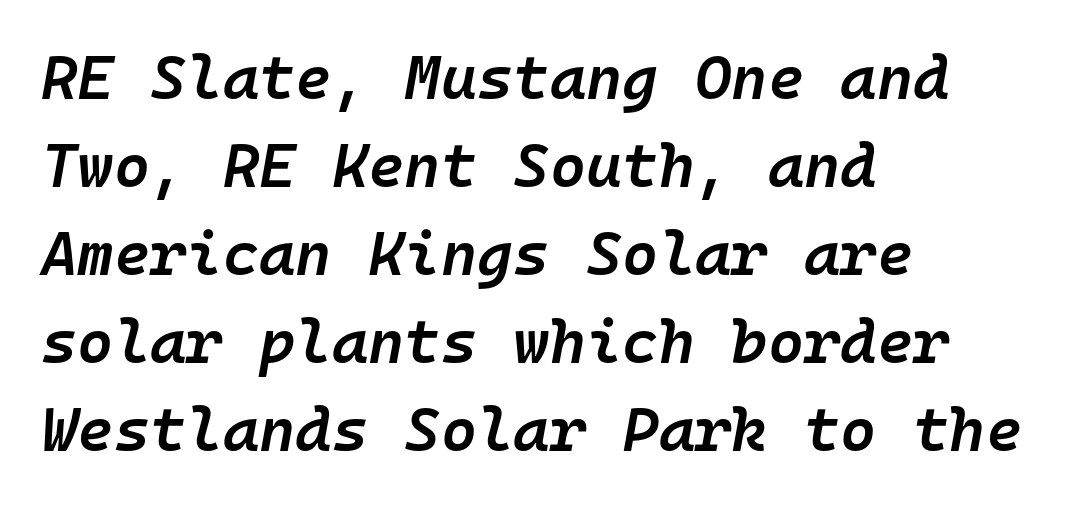
{"italic": "yes", "lean": "right", "slant_degrees": 10, "bold": "semi", "weight": "semibold", "width": "normal", "stroke_contrast": "low", "x_height": "medium", "monospaced": "yes", "underline": "no", "align": "left", "line_spacing": "normal", "line_spacing_ratio": 1.42, "letter_spacing": "normal", "letter_spacing_em": 0.0, "glyph_px": 62}
